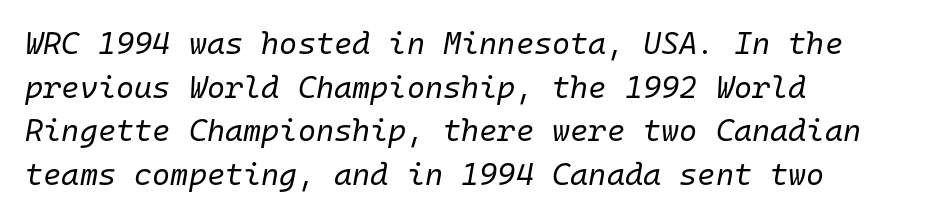
The image shows 31 px regular-weight type, italic (leaning right), monospaced; set left-aligned, normal line spacing (1.41x), normal letter spacing, not underlined; low stroke contrast and a medium x-height.
